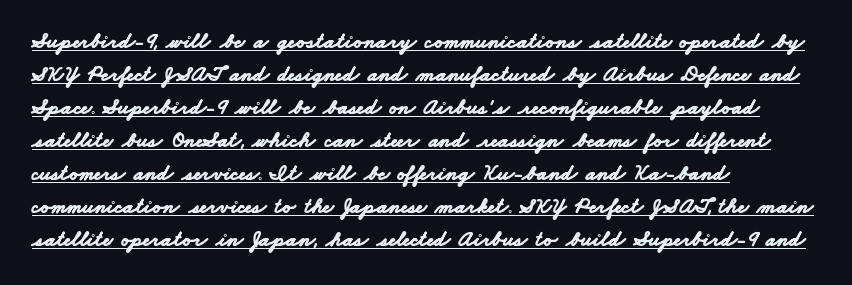
In terms of weight, the rendering is a true, heavy bold. In designer terms, the underline attribute is active on this setting. Horizontal bands of white between lines are of average thickness. You could call the tracking neutral — neither tight nor loose. One-word summary of the alignment: left.
